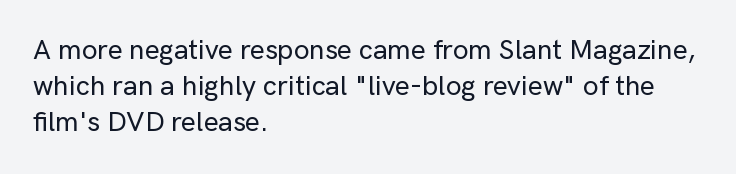
These lines sit exactly where default settings would place them. Plain, unruled lines of type. Compared with typical body copy, the letter spacing here is the same. You can tell from the bare stems that sans-serif type was used. Tall strokes in this sample are plumb rather than angled. If you drew a ruler down the left edge, every line would touch it.
